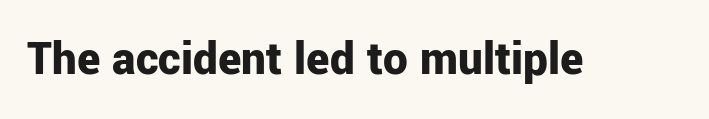
The image shows 49 px bold sans-serif type, upright; set normal letter spacing, not underlined; low stroke contrast and a medium x-height.
